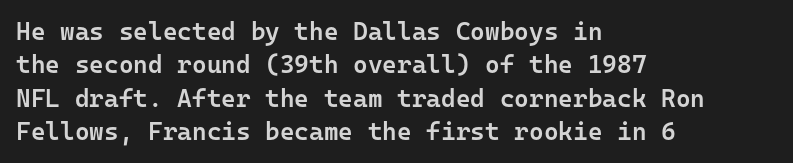
The glyphs have the mass of a demibold cut, below bold. The line-height multiplier appears to be the usual default. Any mark beneath the type? The region is blank. Layout note: lines flush left. Quick note: not italic, upright. The type is set solid horizontally, with unmodified tracking.
